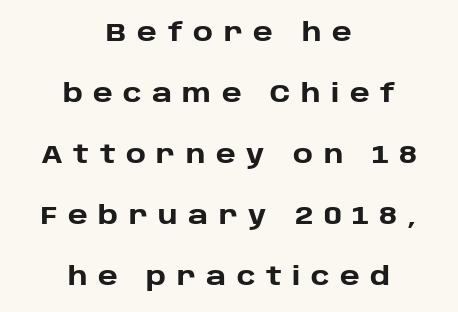
The image shows 25 px bold type, upright; set centered, loose line spacing (2.44x), unusually wide letter spacing (+0.42 em), not underlined.
